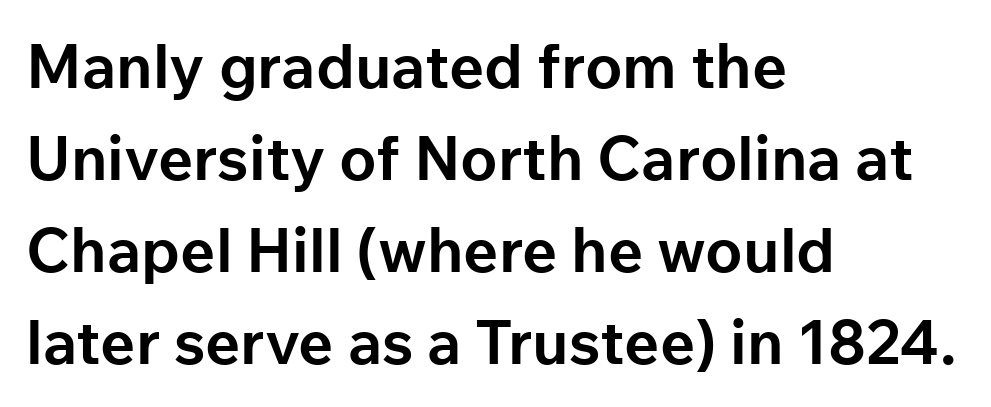
The image shows 61 px bold sans-serif type, upright; set left-aligned, normal line spacing (1.51x), normal letter spacing, not underlined; low stroke contrast and a medium x-height.
